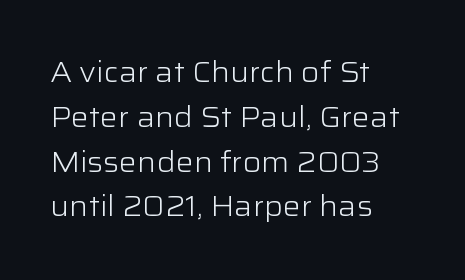
Q: Is the text bold? A: No.
Q: Is the text italic (slanted)? A: No, it is upright.
Q: Is the typeface a serif or a sans-serif typeface? A: Sans-serif.
Q: Is the text underlined? A: No.
Q: How is the paragraph aligned? A: Left-aligned.
Q: Is the spacing between letters normal or unusually wide? A: Normal.
Q: Is the spacing between lines tight, normal or loose? A: Normal.
Q: Width (condensed, normal, or wide)? A: Wide.
Q: Stroke contrast? A: Low.
Q: x-height? A: Medium.
Q: Monospaced? A: No.
